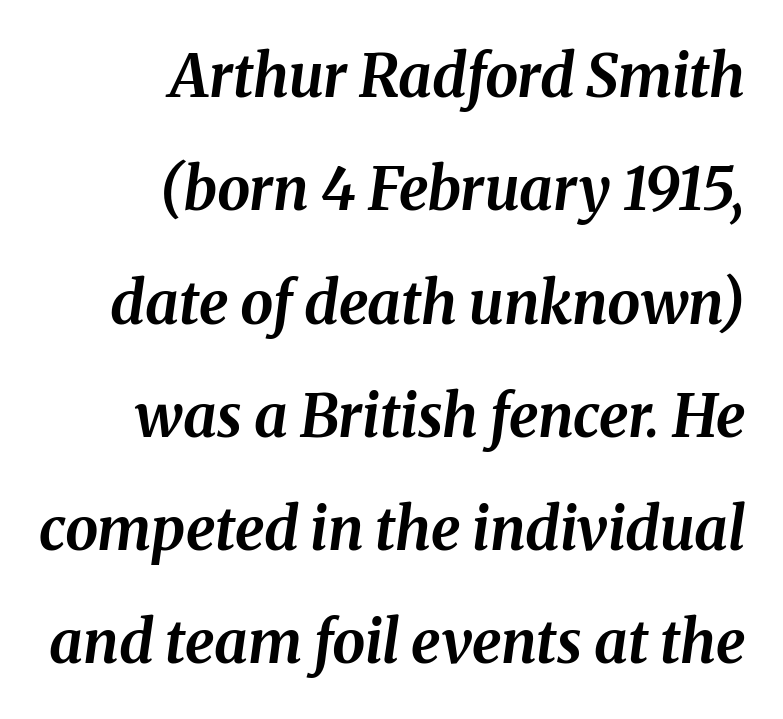
Q: Is the text bold? A: Yes.
Q: Is the text italic (slanted)? A: Yes, it leans right by about 8 degrees.
Q: Is the text underlined? A: No.
Q: How is the paragraph aligned? A: Right-aligned.
Q: Is the spacing between letters normal or unusually wide? A: Normal.
Q: Is the spacing between lines tight, normal or loose? A: Loose.
Q: Width (condensed, normal, or wide)? A: Normal.
Q: Stroke contrast? A: Medium.
Q: x-height? A: Medium.
Q: Monospaced? A: No.
